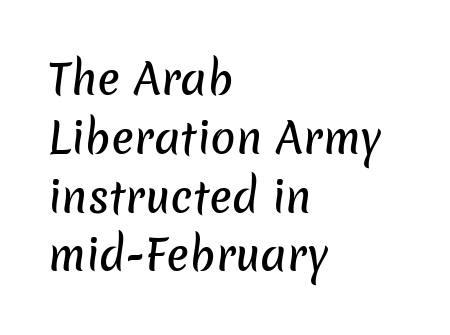
Short note: letters normally spaced. The rendering anchors every line to the left-hand side. The line-height multiplier appears to be the usual default. The strip under each line holds only bare page.
